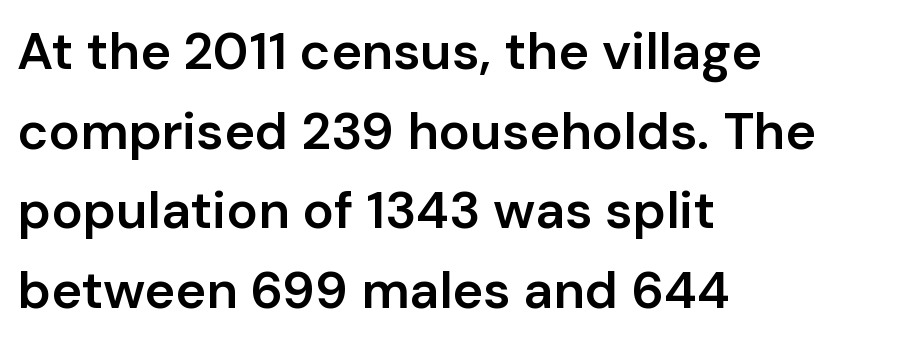
The rendering uses a moderate line-height, typical for paragraphs. These lines carry some extra weight — a demibold, not a full bold. Vertical strokes here are truly vertical. This sample has the flowing, uneven cadence of proportional lettering. Is this a sans? Yes — the strokes have no serifs. Only glyphs here, with clear space below each row.
